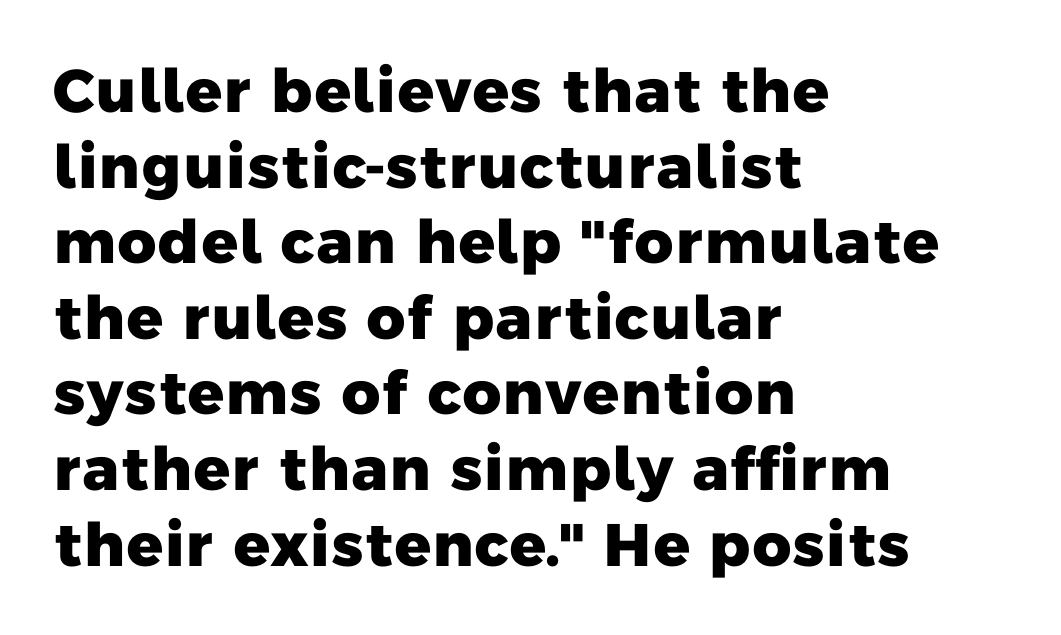
The image shows 60 px heavy sans-serif type; set left-aligned, normal line spacing (1.26x), normal letter spacing, not underlined; low stroke contrast and a medium x-height.
